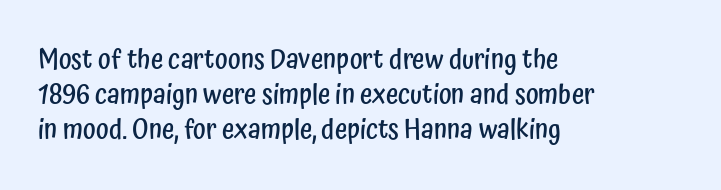
Q: Is the text bold? A: Semi-bold.
Q: Is the text italic (slanted)? A: No, it is upright.
Q: Is the text underlined? A: No.
Q: How is the paragraph aligned? A: Left-aligned.
Q: Is the spacing between letters normal or unusually wide? A: Normal.
Q: Is the spacing between lines tight, normal or loose? A: Normal.
